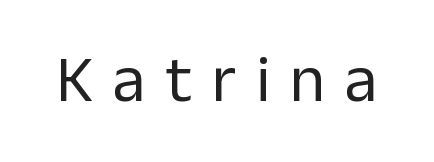
{"serif": "no", "italic": "no", "bold": "no", "weight": "regular", "width": "normal", "stroke_contrast": "low", "x_height": "medium", "monospaced": "no", "underline": "no", "letter_spacing": "wide", "letter_spacing_em": 0.3, "glyph_px": 66}
